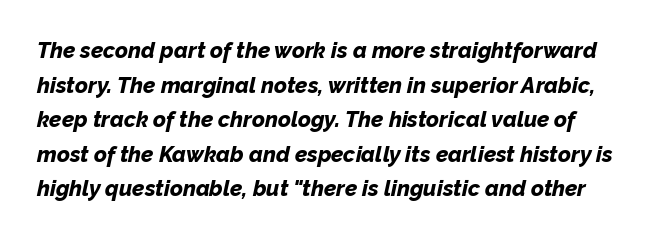
The image shows 22 px bold type, italic (leaning right); set normal line spacing (1.57x), normal letter spacing, not underlined.
